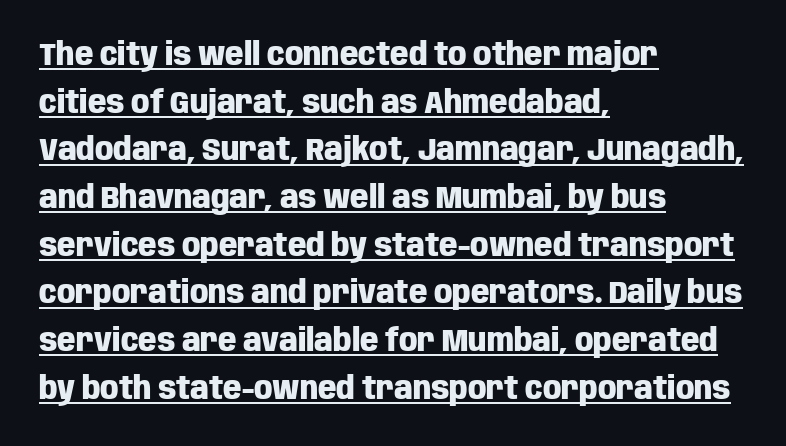
{"serif": "no", "italic": "no", "bold": "yes", "weight": "heavy", "width": "condensed", "stroke_contrast": "low", "x_height": "large", "monospaced": "no", "underline": "yes", "align": "left", "line_spacing": "normal", "line_spacing_ratio": 1.49, "letter_spacing": "normal", "letter_spacing_em": 0.0, "glyph_px": 32}
